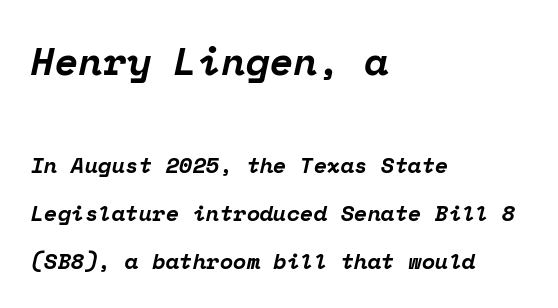
The image shows 39 px bold serif type, italic (leaning right), monospaced; set left-aligned, loose line spacing (2.19x), normal letter spacing, not underlined; the first (top) block is 1.77x larger; low stroke contrast and a medium x-height.
